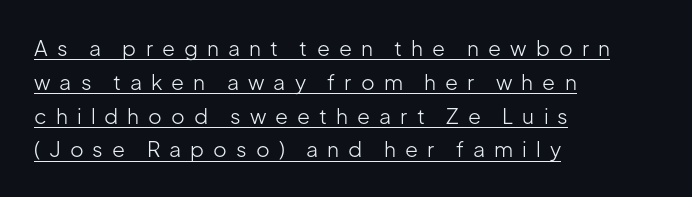
The image shows 21 px text type, upright; set left-aligned, normal line spacing (1.61x), unusually wide letter spacing (+0.43 em), underlined.
